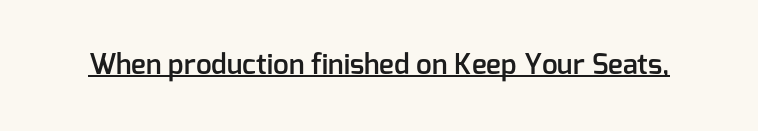
The letters are semibold — heavier than regular but short of a full bold. This sample uses an upright cut, with every glyph sitting square on the baseline. This sample carries an underscore along the baseline area. Students, note that the glyphs here touch the page at normal intervals. The rendering uses natural spacing where letterforms have individual widths.
